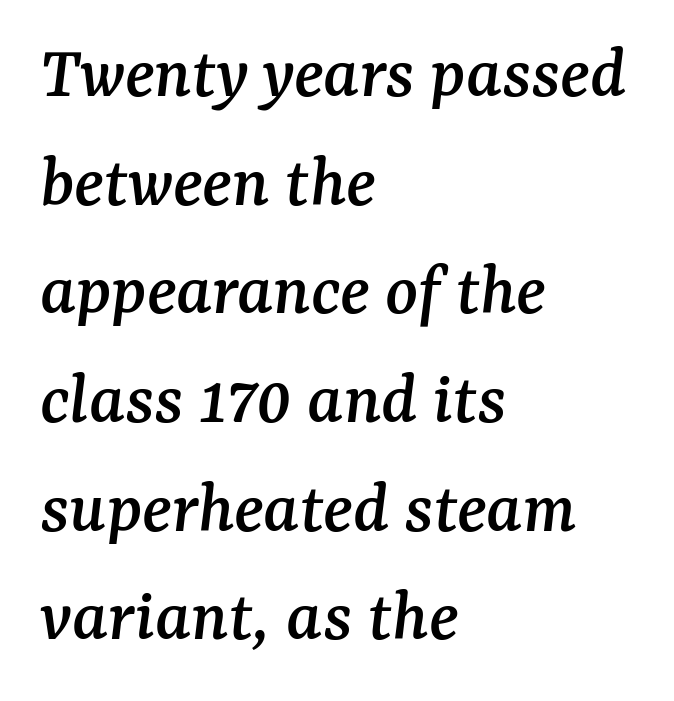
Underline: absent. In terms of leading, this rendering sits right in the middle. Does the type have serifs? Yes, each stem ends in a small foot. Would a proofreader flag this as italicized? Yes. Each word holds together tightly as a unit, with standard inter-letter gaps.
